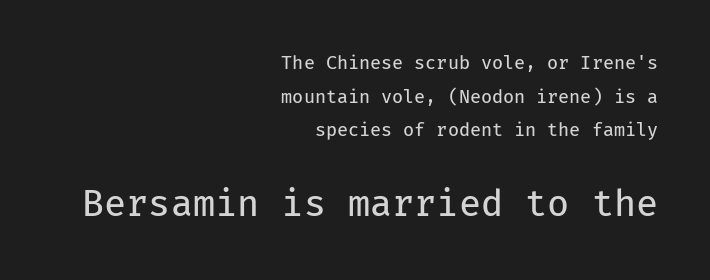
Q: Is the text bold? A: No.
Q: Is the text italic (slanted)? A: No, it is upright.
Q: Is the typeface a serif or a sans-serif typeface? A: Sans-serif.
Q: Is the text underlined? A: No.
Q: How is the paragraph aligned? A: Right-aligned.
Q: Is the spacing between letters normal or unusually wide? A: Normal.
Q: Which block of text is set in a larger size, the first (top) or the second (bottom)? A: The second (bottom) one.
Q: Width (condensed, normal, or wide)? A: Normal.
Q: Stroke contrast? A: Low.
Q: x-height? A: Medium.
Q: Monospaced? A: Yes.
